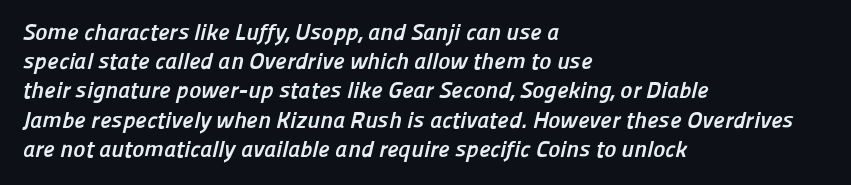
The image shows 23 px bold type; set left-aligned, normal line spacing (1.27x), normal letter spacing, not underlined.
